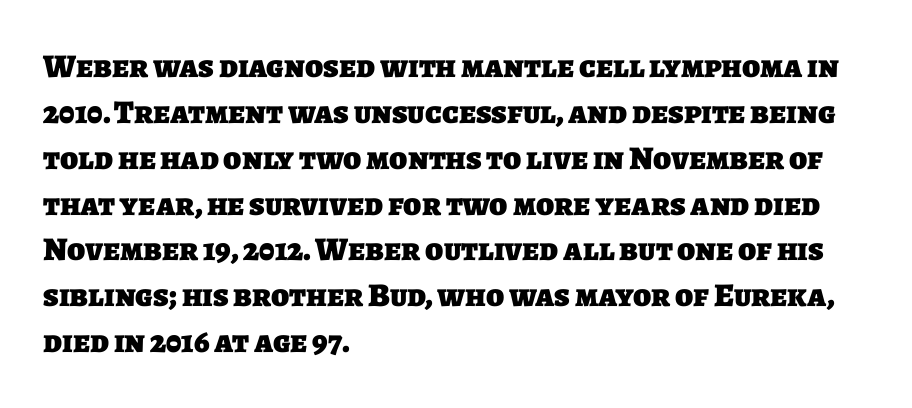
The face used here is proportionally spaced, like ordinary book or web type. These lines are set flush left with a ragged right edge. The letters sit at their default tracking, neither squeezed nor spread. If you measured baseline to baseline, you'd find a middling distance. Underlining? Definitely not there.
